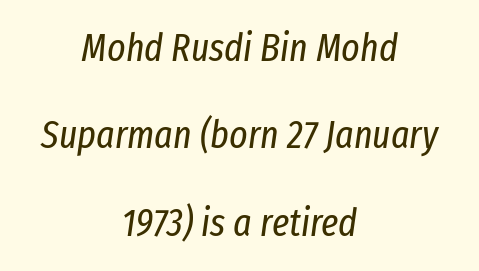
No word sits above an underline. Inter-character spacing is left at the font's built-in metrics. These lines stand farther apart than default settings would place them. A student would call this center alignment; a typographer would say set centered.
